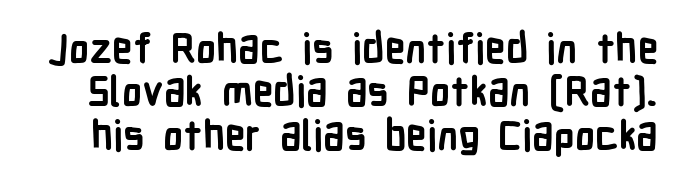
{"serif": "no", "italic": "no", "bold": "yes", "weight": "semibold", "width": "condensed", "stroke_contrast": "low", "x_height": "medium", "monospaced": "no", "underline": "no", "line_spacing": "tight", "line_spacing_ratio": 1.06, "letter_spacing": "normal", "letter_spacing_em": 0.0, "glyph_px": 41}
